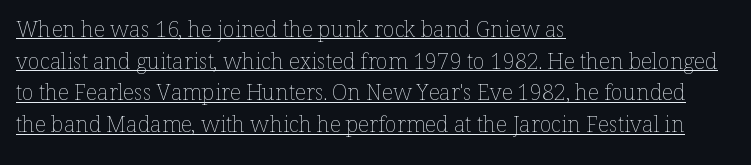
All the whitespace from short lines collects on the right. The font's upright variant was chosen for this text. Observe the ordinary spacing: letters are neighbours, not strangers. This reads as an unemphasized weight, regular at the heaviest.
